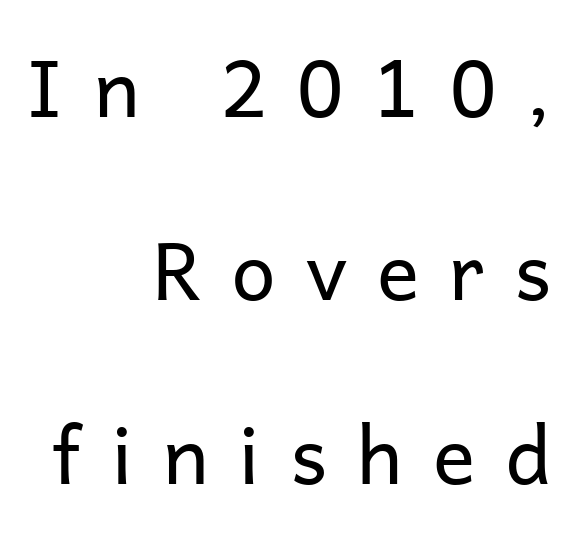
The image shows 79 px regular-weight sans-serif type, upright; set right-aligned, loose line spacing (2.32x), unusually wide letter spacing (+0.38 em), not underlined; low stroke contrast and a medium x-height.
